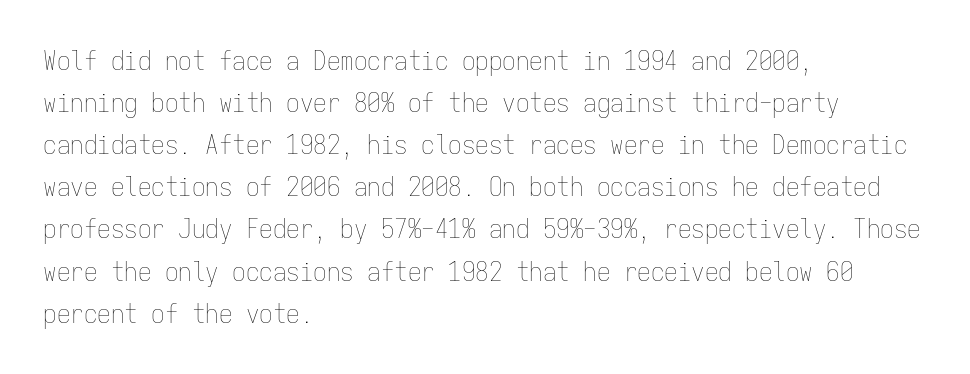
The image shows 27 px text type, upright; set left-aligned, normal line spacing (1.56x), normal letter spacing, not underlined.
